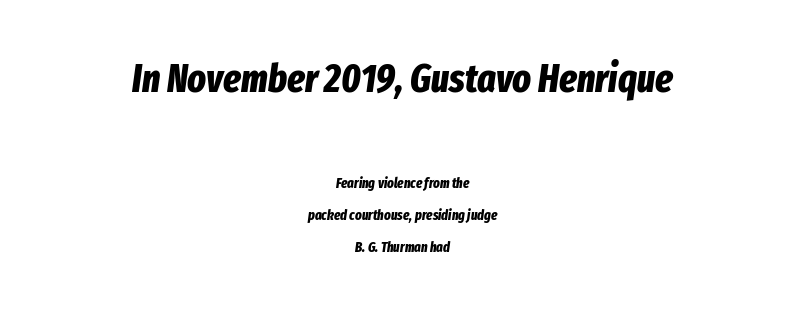
{"italic": "yes", "lean": "right", "slant_degrees": 8, "bold": "yes", "weight": "bold", "width": "condensed", "stroke_contrast": "low", "x_height": "medium", "monospaced": "no", "underline": "no", "align": "center", "line_spacing": "loose", "line_spacing_ratio": 2.26, "letter_spacing": "normal", "letter_spacing_em": 0.0, "larger_block": "first", "size_ratio": 2.79, "glyph_px": 39}
